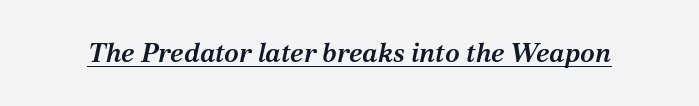
The image shows 27 px text type, italic (leaning right); set normal letter spacing, underlined.
